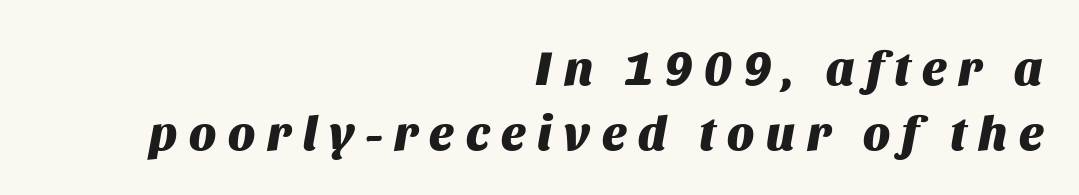
Q: Is the text bold? A: Yes.
Q: Is the text italic (slanted)? A: Yes, it leans right by about 11 degrees.
Q: Is the text underlined? A: No.
Q: How is the paragraph aligned? A: Right-aligned.
Q: Is the spacing between letters normal or unusually wide? A: Unusually wide.
Q: Is the spacing between lines tight, normal or loose? A: Normal.
Q: Width (condensed, normal, or wide)? A: Normal.
Q: Stroke contrast? A: Medium.
Q: x-height? A: Large.
Q: Monospaced? A: No.
